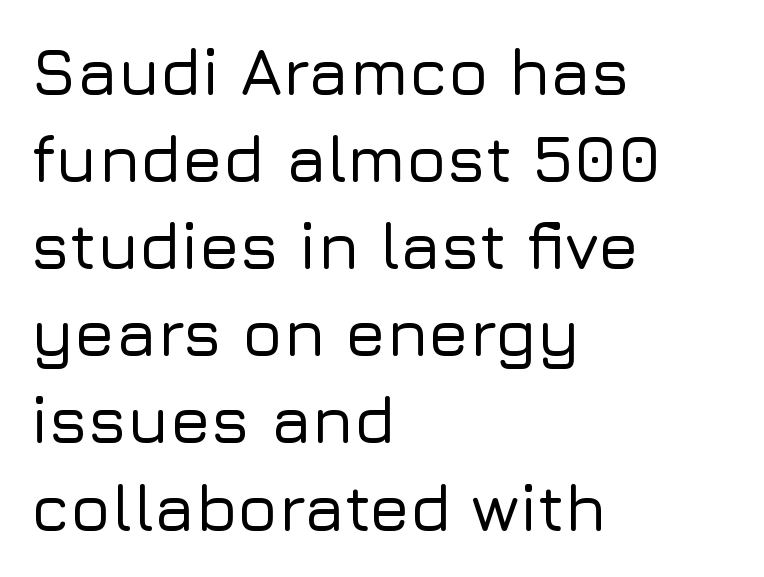
{"serif": "no", "italic": "no", "width": "normal", "stroke_contrast": "low", "x_height": "medium", "monospaced": "no", "underline": "no", "align": "left", "line_spacing": "normal", "line_spacing_ratio": 1.32, "letter_spacing": "normal", "letter_spacing_em": 0.0, "glyph_px": 66}
